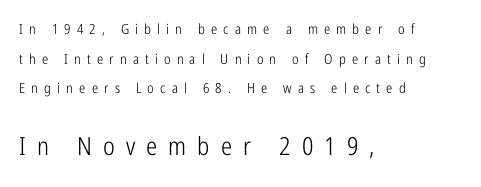
Q: Is the text bold? A: No.
Q: Is the text italic (slanted)? A: No, it is upright.
Q: Is the text underlined? A: No.
Q: How is the paragraph aligned? A: Left-aligned.
Q: Is the spacing between letters normal or unusually wide? A: Unusually wide.
Q: Is the spacing between lines tight, normal or loose? A: Loose.
Q: Which block of text is set in a larger size, the first (top) or the second (bottom)? A: The second (bottom) one.
